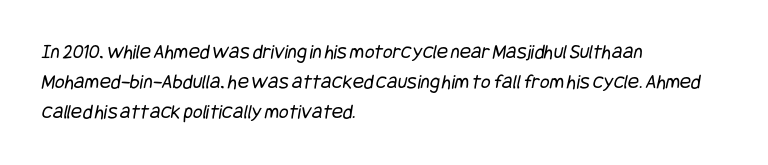
Quick note: interline space is typical. No heavy texture on the line: the type isn't bold. In CSS terms this would be text-align: left. The tracking reads as untouched default to a designer's eye. The string is rendered with underlining switched off.
